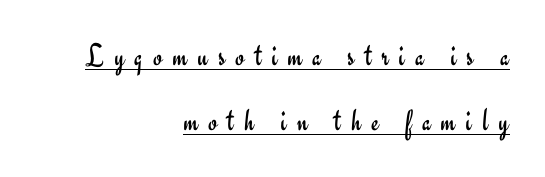
Check the space under the baseline: a stroke is drawn there. The horizontal fit of the characters is loose and conspicuously gappy. One-word summary of the alignment: right. Are there feet on the stems? There aren't — it's a sans.
